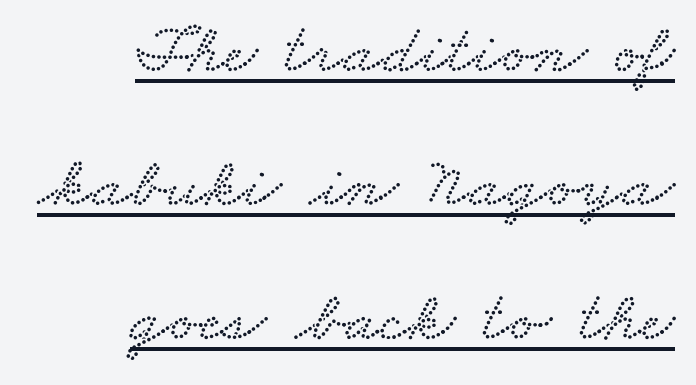
Q: Is the text underlined? A: Yes.
Q: How is the paragraph aligned? A: Right-aligned.
Q: Is the spacing between letters normal or unusually wide? A: Normal.
Q: Width (condensed, normal, or wide)? A: Wide.
Q: Stroke contrast? A: Low.
Q: x-height? A: Small.
Q: Monospaced? A: No.
